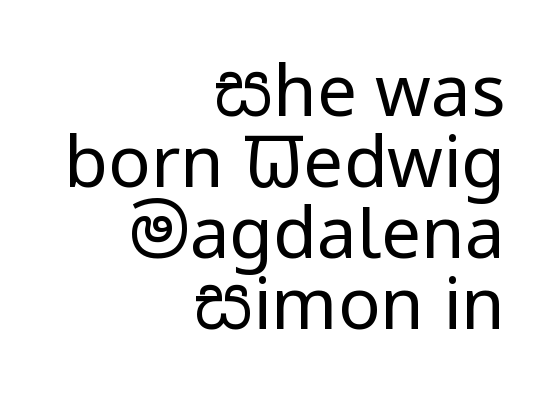
Q: Is the text bold? A: No.
Q: Is the text italic (slanted)? A: No, it is upright.
Q: Is the typeface a serif or a sans-serif typeface? A: Sans-serif.
Q: Is the text underlined? A: No.
Q: How is the paragraph aligned? A: Right-aligned.
Q: Is the spacing between letters normal or unusually wide? A: Normal.
Q: Is the spacing between lines tight, normal or loose? A: Tight.
Q: Width (condensed, normal, or wide)? A: Condensed.
Q: Stroke contrast? A: Low.
Q: x-height? A: Large.
Q: Monospaced? A: No.
